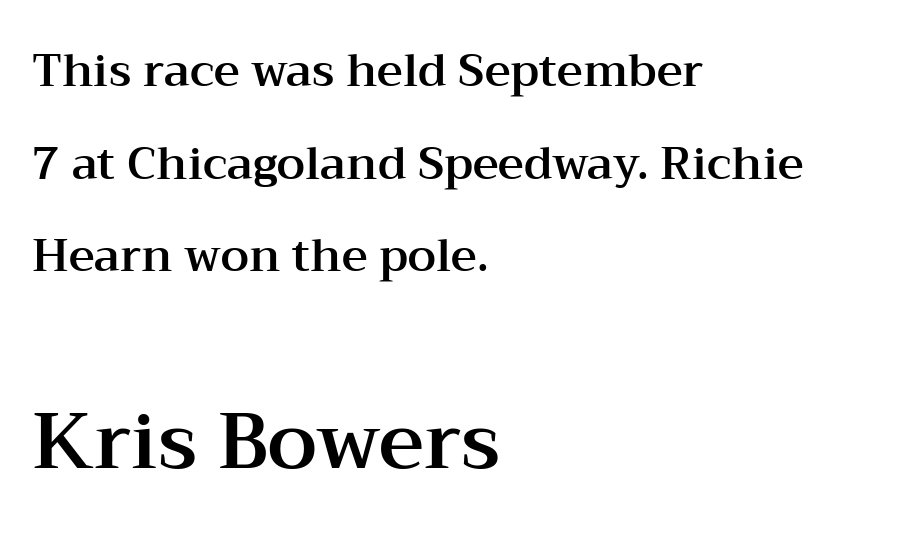
{"serif": "yes", "italic": "no", "width": "wide", "stroke_contrast": "medium", "x_height": "medium", "monospaced": "no", "underline": "no", "align": "left", "line_spacing": "loose", "line_spacing_ratio": 2.06, "letter_spacing": "normal", "letter_spacing_em": 0.0, "larger_block": "second", "size_ratio": 1.76, "glyph_px": 79}
